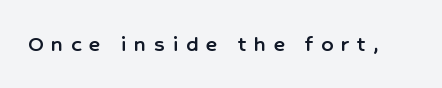
Q: Is the text italic (slanted)? A: No, it is upright.
Q: Is the text underlined? A: No.
Q: Is the spacing between letters normal or unusually wide? A: Unusually wide.
